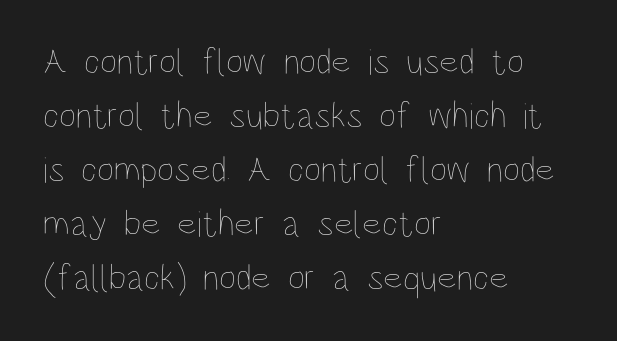
The image shows 37 px thin, condensed type, upright; set left-aligned, normal line spacing (1.46x), normal letter spacing, not underlined; low stroke contrast and a large x-height.
